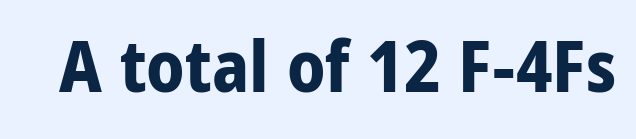
{"serif": "no", "italic": "no", "bold": "yes", "weight": "bold", "width": "condensed", "stroke_contrast": "low", "x_height": "large", "monospaced": "no", "underline": "no", "letter_spacing": "normal", "letter_spacing_em": 0.0, "glyph_px": 72}
